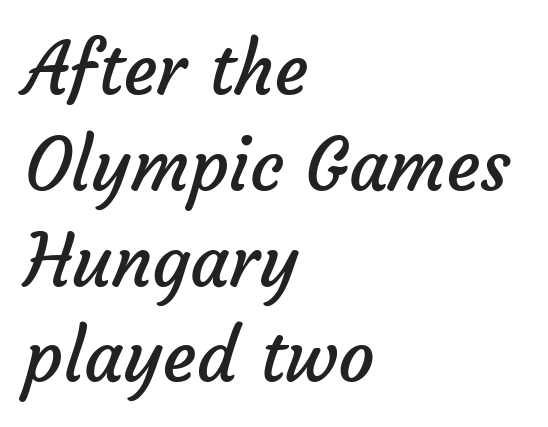
Note the varied advance widths — an 'i' is clearly narrower than an 'm'. There is no visible air inserted between adjacent glyphs. Notice how the passage keeps a crisp vertical edge on the left only. Check where the strokes stop: nothing finishes them off — pure sans.
